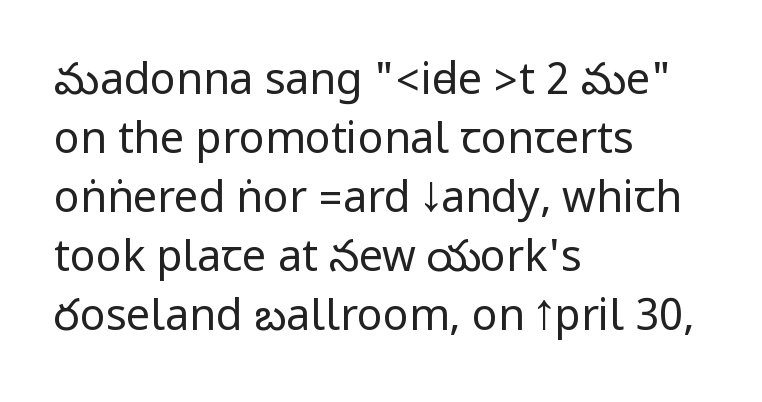
{"serif": "no", "italic": "no", "bold": "no", "weight": "regular", "width": "condensed", "stroke_contrast": "low", "underline": "no", "align": "left", "line_spacing": "normal", "line_spacing_ratio": 1.37, "letter_spacing": "normal", "letter_spacing_em": 0.0, "glyph_px": 43}
